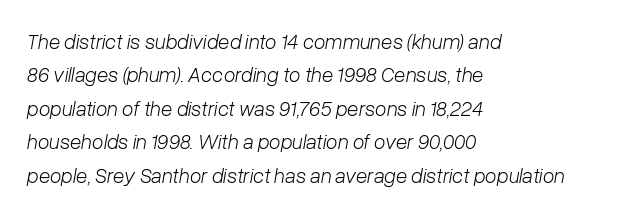
The image shows 21 px text type, italic (leaning right); set left-aligned, normal line spacing (1.59x), normal letter spacing, not underlined.
